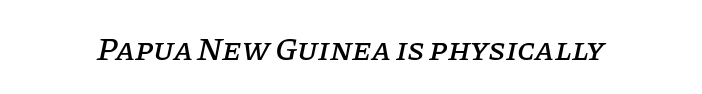
Q: Is the text italic (slanted)? A: Yes, it leans right by about 11 degrees.
Q: Is the typeface a serif or a sans-serif typeface? A: Serif.
Q: Is the text underlined? A: No.
Q: Is the spacing between letters normal or unusually wide? A: Normal.
Q: Width (condensed, normal, or wide)? A: Normal.
Q: Stroke contrast? A: Low.
Q: x-height? A: Large.
Q: Monospaced? A: No.
